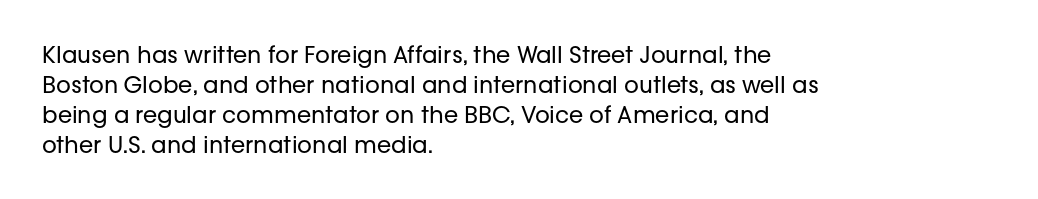
The image shows 23 px text type, upright; set left-aligned, normal line spacing (1.31x), normal letter spacing, not underlined.
